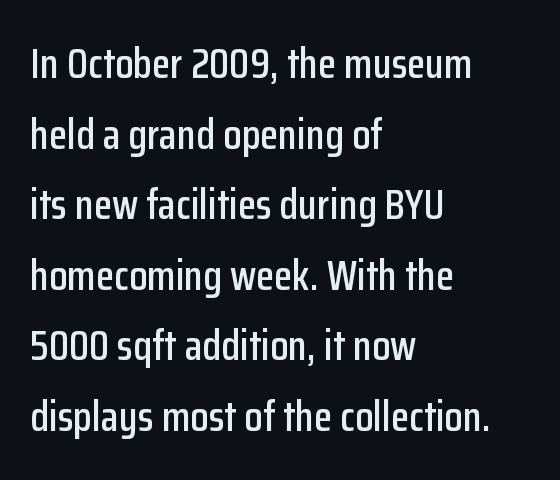
Q: Is the text italic (slanted)? A: No, it is upright.
Q: Is the typeface a serif or a sans-serif typeface? A: Sans-serif.
Q: Is the text underlined? A: No.
Q: How is the paragraph aligned? A: Left-aligned.
Q: Is the spacing between letters normal or unusually wide? A: Normal.
Q: Is the spacing between lines tight, normal or loose? A: Normal.
Q: Width (condensed, normal, or wide)? A: Condensed.
Q: Stroke contrast? A: Low.
Q: x-height? A: Medium.
Q: Monospaced? A: No.
